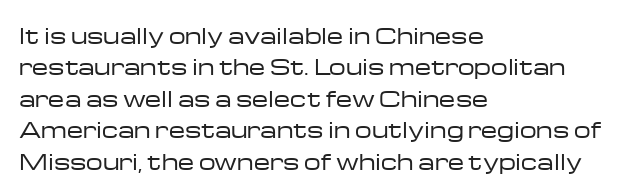
{"italic": "no", "bold": "no", "underline": "no", "align": "left", "line_spacing": "normal", "line_spacing_ratio": 1.5, "letter_spacing": "normal", "letter_spacing_em": 0.0, "glyph_px": 21}
